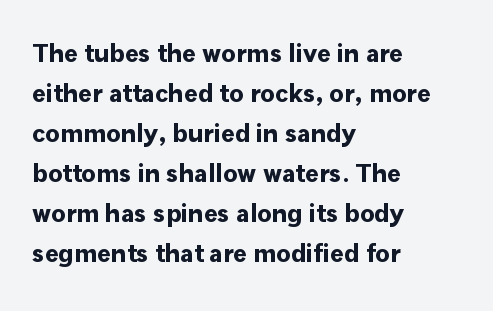
The image shows 26 px bold type, upright; set left-aligned, normal line spacing (1.54x), normal letter spacing, not underlined.
